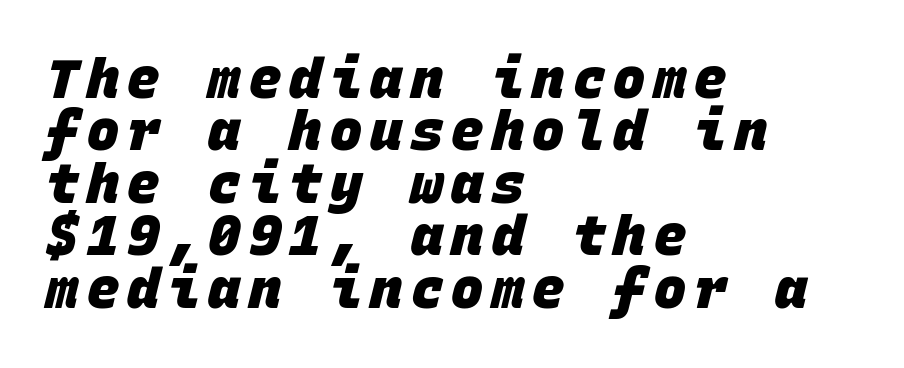
The image shows 54 px heavy sans-serif type, monospaced; set left-aligned, tight line spacing (0.97x), not underlined; low stroke contrast and a large x-height.
